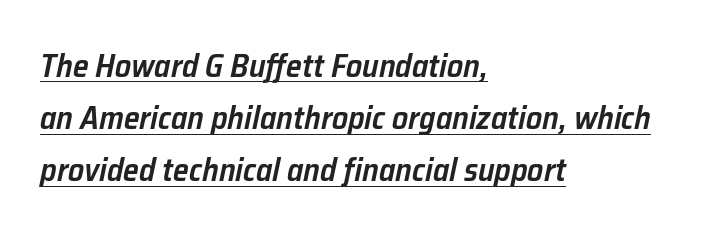
{"italic": "yes", "lean": "right", "slant_degrees": 12, "bold": "semi", "weight": "semibold", "width": "normal", "stroke_contrast": "low", "x_height": "medium", "monospaced": "no", "underline": "yes", "align": "left", "line_spacing": "normal", "line_spacing_ratio": 1.63, "letter_spacing": "normal", "letter_spacing_em": 0.0, "glyph_px": 32}
